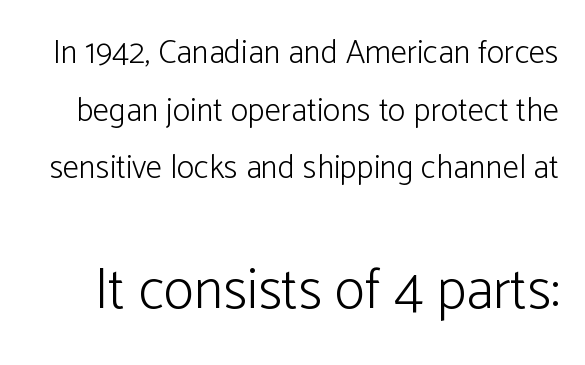
Q: Is the text bold? A: No.
Q: Is the text italic (slanted)? A: No, it is upright.
Q: Is the typeface a serif or a sans-serif typeface? A: Sans-serif.
Q: Is the text underlined? A: No.
Q: Is the spacing between letters normal or unusually wide? A: Normal.
Q: Which block of text is set in a larger size, the first (top) or the second (bottom)? A: The second (bottom) one.
Q: Width (condensed, normal, or wide)? A: Normal.
Q: Stroke contrast? A: Low.
Q: x-height? A: Medium.
Q: Monospaced? A: No.
